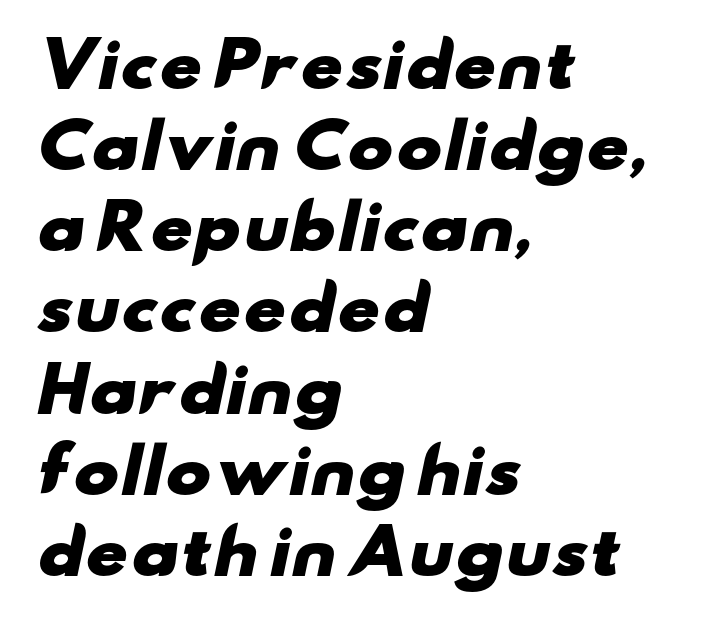
Line starts are locked; line ends wander. The characters look thick and weighty, a clear bold. In terms of leading, this rendering sits right in the middle. Has an underline been added? It has not. Note the varied advance widths — an 'i' is clearly narrower than an 'm'.
